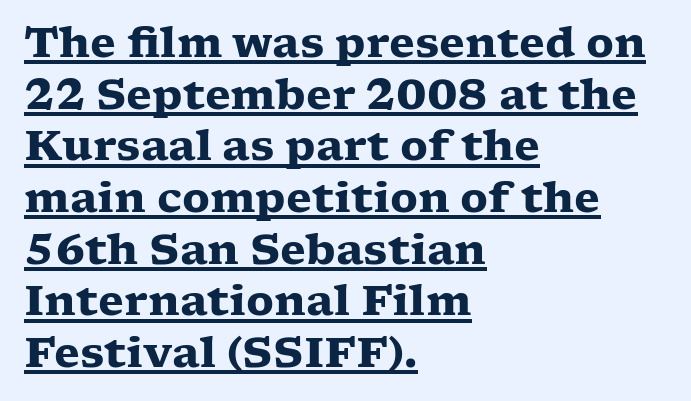
The rendering keeps characters at their native spacing. Somebody hit Ctrl+U on this one — the words are underlined. Examine the stroke ends and you'll spot serifs. The letters stand straight up with perfectly vertical stems. Typographic density is high because the face is bold. The passage shown is typed in a proportional face where columns would drift.
